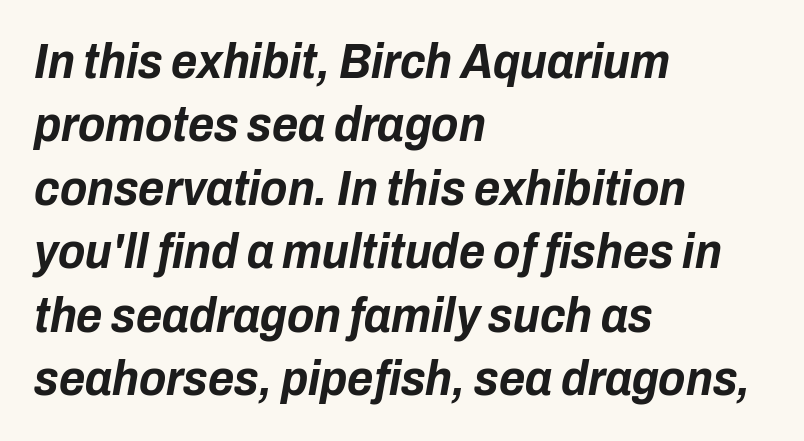
Q: Is the text bold? A: Yes.
Q: Is the text italic (slanted)? A: Yes, it leans right by about 10 degrees.
Q: Is the text underlined? A: No.
Q: How is the paragraph aligned? A: Left-aligned.
Q: Is the spacing between letters normal or unusually wide? A: Normal.
Q: Is the spacing between lines tight, normal or loose? A: Normal.
Q: Width (condensed, normal, or wide)? A: Condensed.
Q: Stroke contrast? A: Low.
Q: x-height? A: Medium.
Q: Monospaced? A: No.
